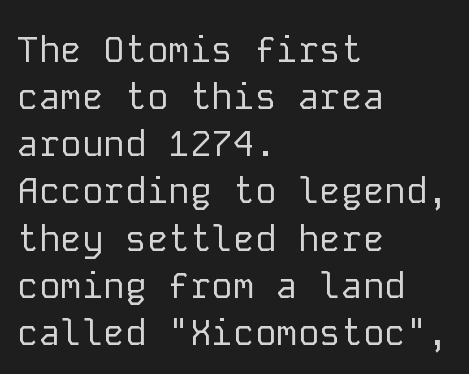
{"serif": "no", "italic": "no", "bold": "no", "weight": "regular", "width": "normal", "stroke_contrast": "low", "x_height": "medium", "monospaced": "yes", "underline": "no", "align": "left", "line_spacing": "normal", "line_spacing_ratio": 1.31, "letter_spacing": "normal", "letter_spacing_em": 0.0, "glyph_px": 36}
